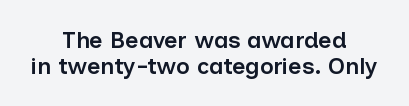
The rendering positions every line midway between the sides. Check under the words: just untouched page. The typography opts for an upright posture over an oblique one. Default kerning and tracking; the words read as compact shapes.
